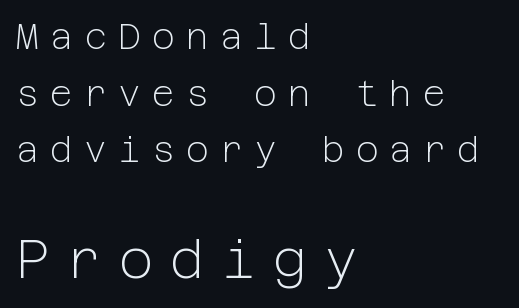
{"serif": "no", "italic": "no", "bold": "no", "weight": "light", "width": "normal", "stroke_contrast": "low", "x_height": "medium", "underline": "no", "align": "left", "line_spacing": "normal", "line_spacing_ratio": 1.62, "letter_spacing": "wide", "letter_spacing_em": 0.32, "larger_block": "second", "size_ratio": 1.51, "glyph_px": 53}
